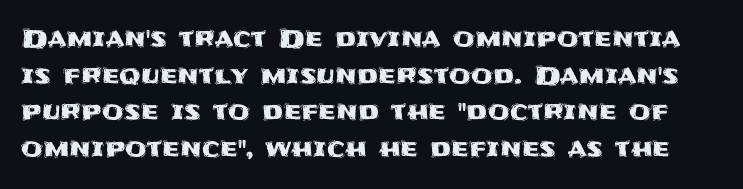
The image shows 25 px text type, upright; set normal line spacing (1.47x), normal letter spacing, not underlined.
